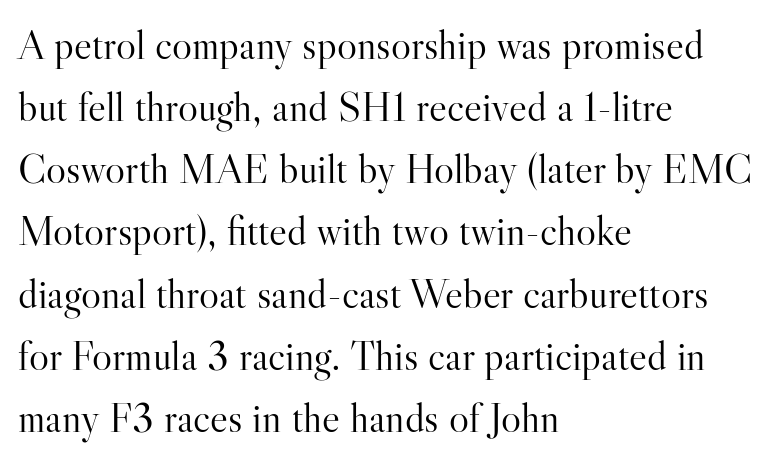
The image shows 42 px light serif type, upright; set left-aligned, normal line spacing (1.48x), normal letter spacing, not underlined; high stroke contrast and a small x-height.
